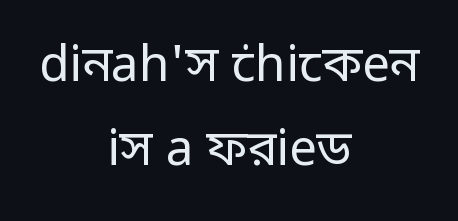
The image shows 49 px regular-weight sans-serif type, upright; set centered, line spacing 1.71x, normal letter spacing, not underlined; low stroke contrast and a medium x-height.
